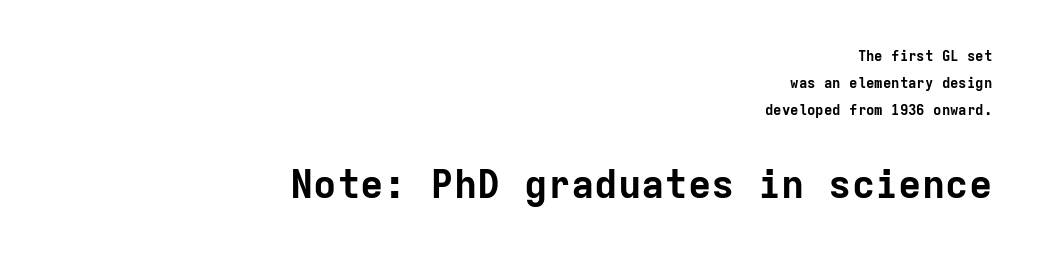
{"serif": "no", "italic": "no", "bold": "yes", "weight": "bold", "width": "normal", "stroke_contrast": "low", "x_height": "medium", "monospaced": "yes", "underline": "no", "align": "right", "line_spacing": "loose", "line_spacing_ratio": 1.94, "letter_spacing": "normal", "letter_spacing_em": 0.0, "larger_block": "second", "size_ratio": 2.79, "glyph_px": 39}
